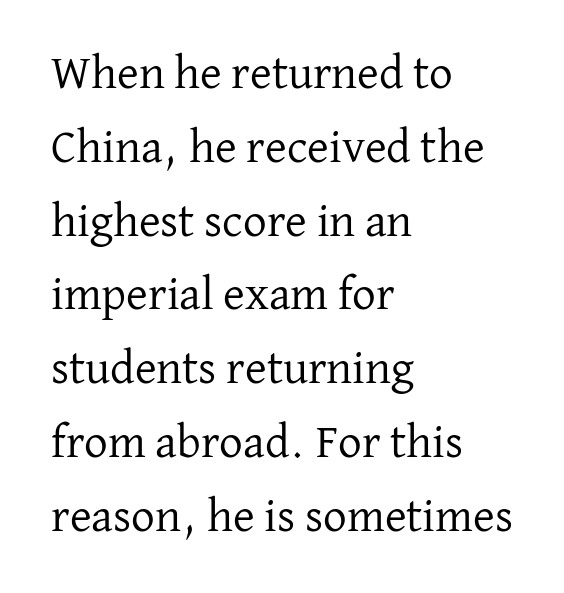
Q: Is the text bold? A: No.
Q: Is the text italic (slanted)? A: No, it is upright.
Q: Is the typeface a serif or a sans-serif typeface? A: Serif.
Q: Is the text underlined? A: No.
Q: How is the paragraph aligned? A: Left-aligned.
Q: Is the spacing between letters normal or unusually wide? A: Normal.
Q: Is the spacing between lines tight, normal or loose? A: Normal.
Q: Width (condensed, normal, or wide)? A: Normal.
Q: Stroke contrast? A: Low.
Q: x-height? A: Medium.
Q: Monospaced? A: No.
